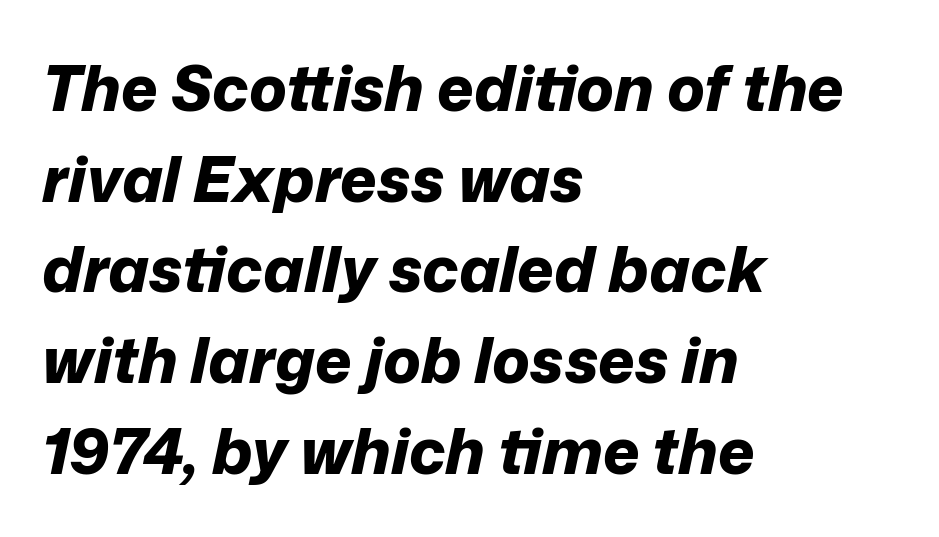
The image shows 63 px bold type, italic (leaning right); set left-aligned, normal line spacing (1.44x), normal letter spacing, not underlined; low stroke contrast and a medium x-height.
